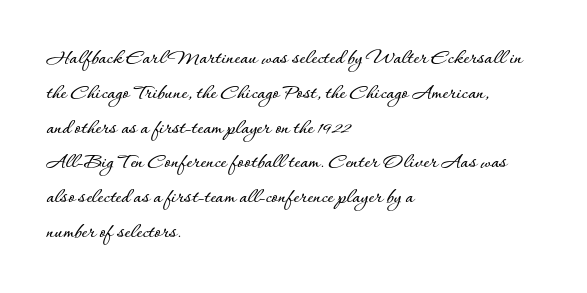
The strip under each line holds only bare page. Each new line begins a customary step beneath the previous one. Inter-character spacing is left at the font's built-in metrics. The paragraph shown leans on its left margin.
